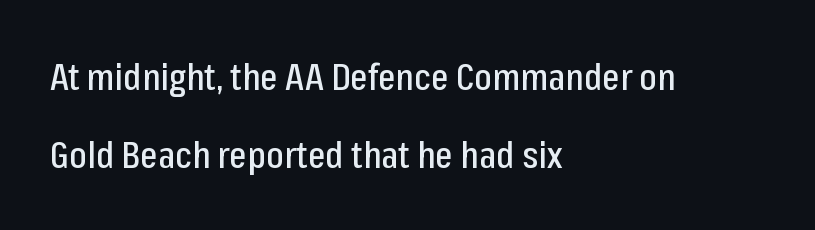
{"serif": "no", "italic": "no", "width": "condensed", "stroke_contrast": "low", "x_height": "medium", "monospaced": "no", "underline": "no", "align": "left", "line_spacing": "loose", "line_spacing_ratio": 2.11, "letter_spacing": "normal", "letter_spacing_em": 0.0, "glyph_px": 37}
